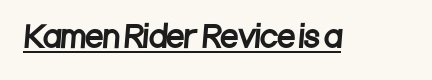
Q: Is the typeface a serif or a sans-serif typeface? A: Sans-serif.
Q: Is the text underlined? A: Yes.
Q: Is the spacing between letters normal or unusually wide? A: Normal.
Q: Width (condensed, normal, or wide)? A: Condensed.
Q: Stroke contrast? A: Low.
Q: x-height? A: Large.
Q: Monospaced? A: No.
